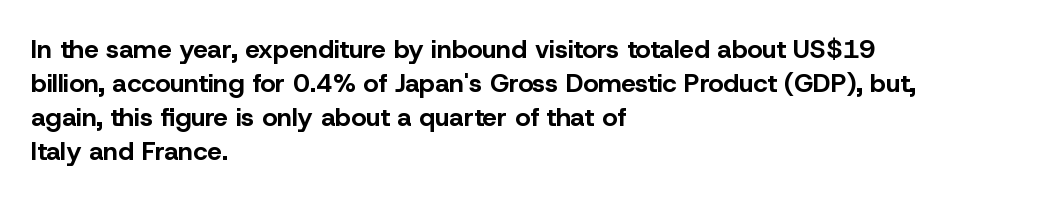
Q: Is the text bold? A: Yes.
Q: Is the text italic (slanted)? A: No, it is upright.
Q: Is the text underlined? A: No.
Q: How is the paragraph aligned? A: Left-aligned.
Q: Is the spacing between letters normal or unusually wide? A: Normal.
Q: Is the spacing between lines tight, normal or loose? A: Normal.
